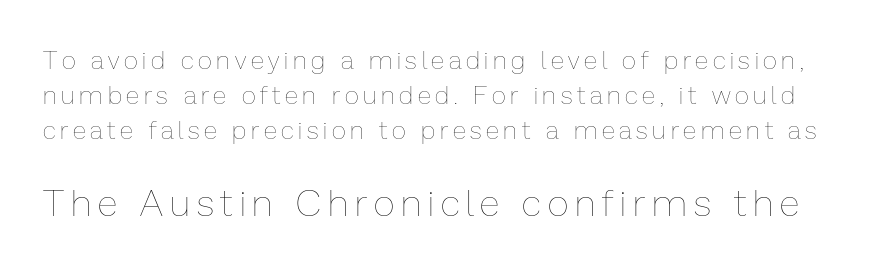
Q: Is the text bold? A: No.
Q: Is the text italic (slanted)? A: No, it is upright.
Q: Is the text underlined? A: No.
Q: Is the spacing between lines tight, normal or loose? A: Normal.
Q: Which block of text is set in a larger size, the first (top) or the second (bottom)? A: The second (bottom) one.
Q: Width (condensed, normal, or wide)? A: Normal.
Q: Stroke contrast? A: Low.
Q: x-height? A: Medium.
Q: Monospaced? A: No.
